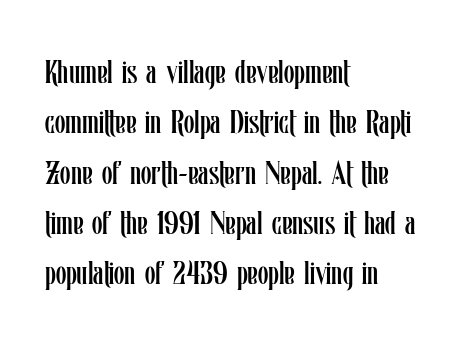
{"italic": "no", "bold": "no", "weight": "regular", "width": "condensed", "stroke_contrast": "low", "x_height": "medium", "monospaced": "no", "underline": "no", "align": "left", "line_spacing": "normal", "line_spacing_ratio": 1.48, "letter_spacing": "normal", "letter_spacing_em": 0.0, "glyph_px": 34}
